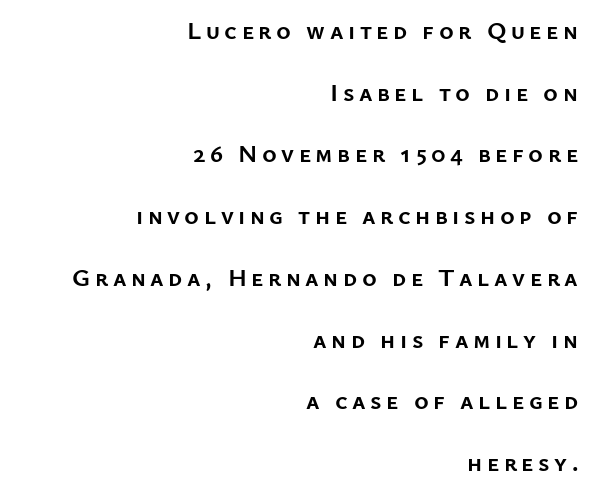
Regarding leading, the lines here are spaced well apart. This is the regular roman posture of the typeface. Any mark beneath the type? The region is blank. Line ends are locked; line starts wander. In terms of weight, the rendering is a true, heavy bold.
